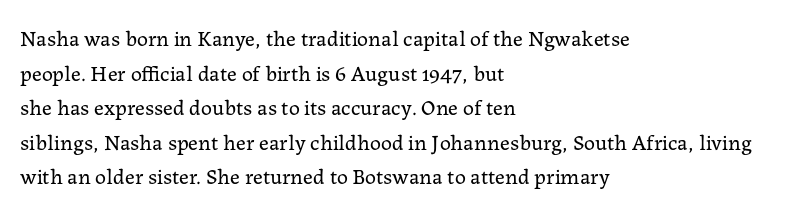
{"italic": "no", "bold": "no", "underline": "no", "align": "left", "line_spacing": "normal", "line_spacing_ratio": 1.57, "letter_spacing": "normal", "letter_spacing_em": 0.0, "glyph_px": 22}
